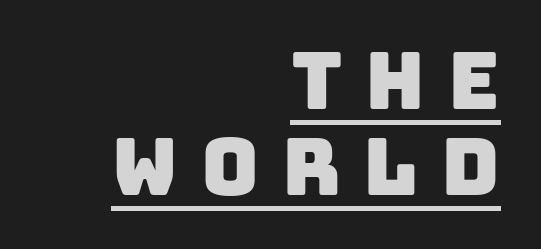
{"serif": "no", "width": "normal", "stroke_contrast": "low", "x_height": "large", "monospaced": "no", "underline": "yes", "align": "right", "line_spacing": "tight", "line_spacing_ratio": 1.09, "letter_spacing": "wide", "letter_spacing_em": 0.29, "glyph_px": 79}
